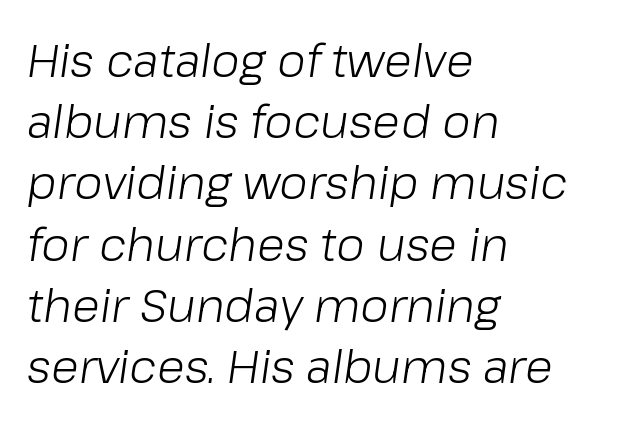
Q: Is the text bold? A: No.
Q: Is the text italic (slanted)? A: Yes, it leans right by about 8 degrees.
Q: Is the text underlined? A: No.
Q: How is the paragraph aligned? A: Left-aligned.
Q: Is the spacing between letters normal or unusually wide? A: Normal.
Q: Is the spacing between lines tight, normal or loose? A: Normal.
Q: Width (condensed, normal, or wide)? A: Normal.
Q: Stroke contrast? A: Low.
Q: x-height? A: Medium.
Q: Monospaced? A: No.
